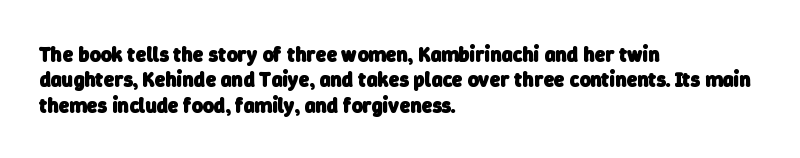
One-word summary of the alignment: left. A clean baseline with only descenders dipping below it. No extra tracking has been applied to these lines. Set as a true bold cut, around the 700 mark.
